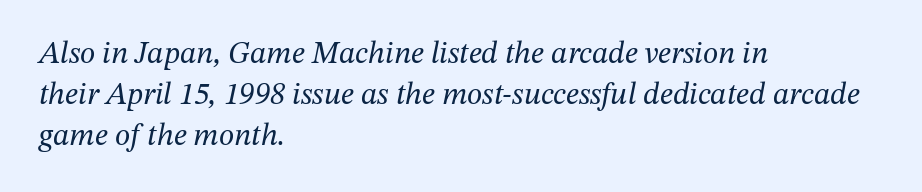
Q: Is the text bold? A: No.
Q: Is the text italic (slanted)? A: Yes, it leans right by about 12 degrees.
Q: Is the typeface a serif or a sans-serif typeface? A: Serif.
Q: Is the text underlined? A: No.
Q: How is the paragraph aligned? A: Left-aligned.
Q: Is the spacing between letters normal or unusually wide? A: Normal.
Q: Is the spacing between lines tight, normal or loose? A: Normal.
Q: Width (condensed, normal, or wide)? A: Normal.
Q: Stroke contrast? A: Medium.
Q: x-height? A: Medium.
Q: Monospaced? A: No.
